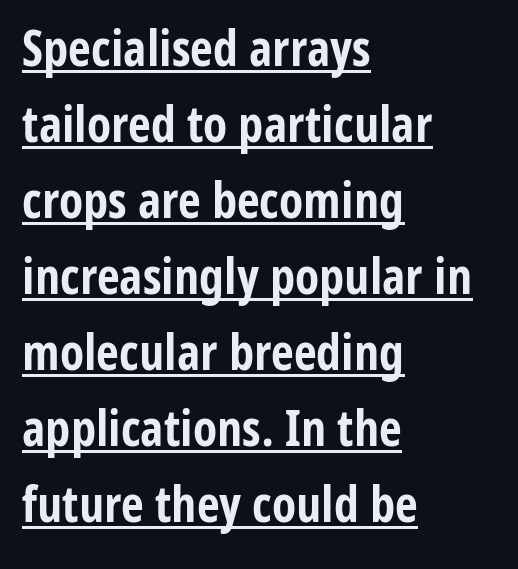
Thick stems and heavy bowls — unmistakably bold. Character widths vary here, with narrow letters taking less room than wide ones. This sample uses a sans-serif face. Is there much room between lines? A standard amount, neither cramped nor airy. Descenders here cross a horizontal rule under the line.
